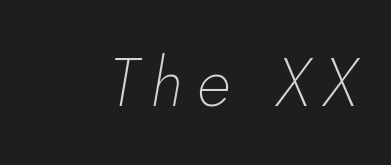
Q: Is the text bold? A: No.
Q: Is the text italic (slanted)? A: Yes, it leans right by about 10 degrees.
Q: Is the text underlined? A: No.
Q: Width (condensed, normal, or wide)? A: Normal.
Q: Stroke contrast? A: Low.
Q: x-height? A: Small.
Q: Monospaced? A: No.
